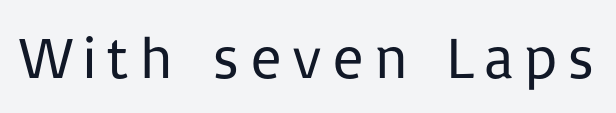
Lines of text with bare space underneath. Ascenders rise straight up at ninety degrees. Varying glyph widths throughout — classic text-font behaviour. Bold? No — there's no thickening of the strokes.
